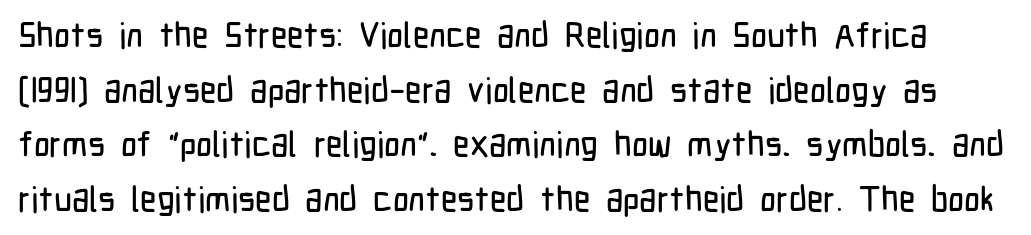
{"serif": "no", "italic": "no", "width": "condensed", "stroke_contrast": "low", "x_height": "medium", "monospaced": "no", "underline": "no", "line_spacing": "normal", "line_spacing_ratio": 1.56, "letter_spacing": "normal", "letter_spacing_em": 0.0, "glyph_px": 35}
